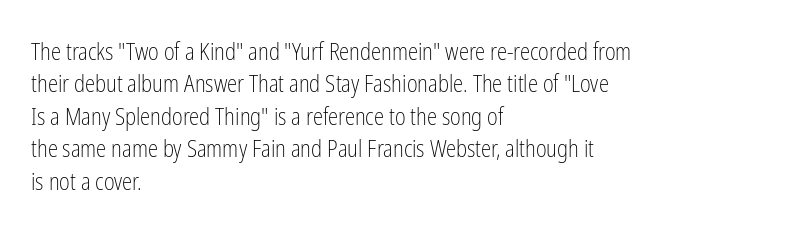
The tracking reads as untouched default to a designer's eye. Layout note: lines flush left. Students, observe: this is what conventionally led text looks like. Underline: absent.
